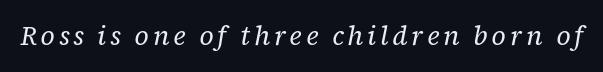
The image shows 26 px text type, italic (leaning right); set not underlined.
